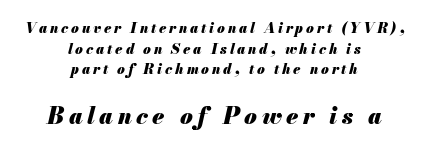
{"italic": "yes", "lean": "right", "slant_degrees": 13, "bold": "yes", "underline": "no", "align": "center", "line_spacing": "normal", "line_spacing_ratio": 1.48, "letter_spacing": "wide", "letter_spacing_em": 0.2, "larger_block": "second", "size_ratio": 1.64, "glyph_px": 23}
